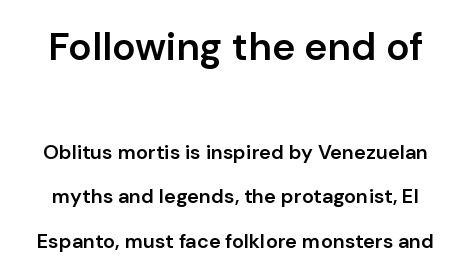
{"serif": "no", "italic": "no", "bold": "semi", "weight": "semibold", "width": "normal", "stroke_contrast": "low", "x_height": "medium", "monospaced": "no", "underline": "no", "line_spacing": "loose", "line_spacing_ratio": 2.22, "letter_spacing": "normal", "letter_spacing_em": 0.0, "larger_block": "first", "size_ratio": 1.95, "glyph_px": 39}
